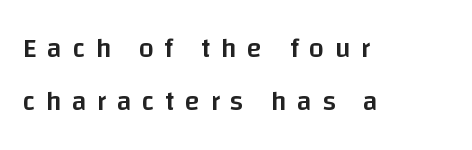
The text block is weighted toward the left margin, trailing off unevenly rightward. As a designer I'd log this as weight 600, semibold. Has an underline been added? It has not. Characters remain perfectly vertical along every line. How are the letters spaced? Widely, with obvious added tracking. Loosely led — the rows are spread out.
